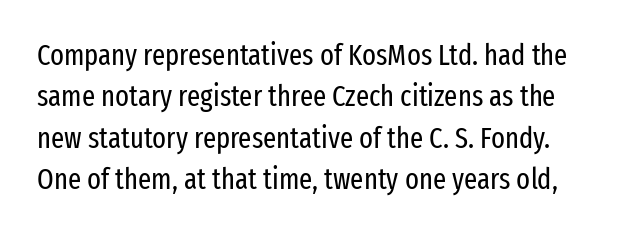
Type without underlining. These glyphs show unthickened strokes, regular width or finer. The characters display no serif detailing; their extremities are plain. The axis of the letterforms is exactly vertical. How are the letters spaced? Ordinarily, with no added tracking.
